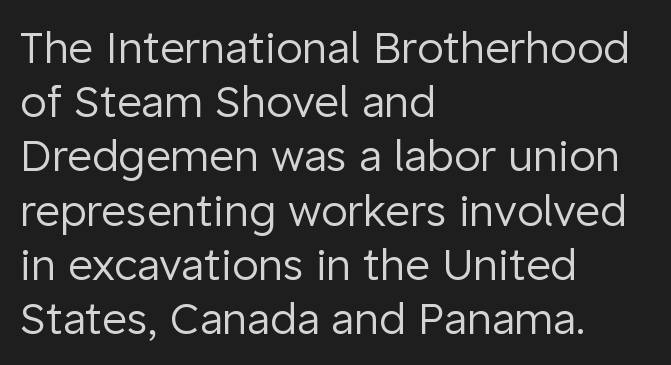
{"serif": "no", "italic": "no", "bold": "no", "weight": "regular", "width": "normal", "stroke_contrast": "low", "x_height": "medium", "monospaced": "no", "underline": "no", "align": "left", "line_spacing": "normal", "line_spacing_ratio": 1.26, "letter_spacing": "normal", "letter_spacing_em": 0.0, "glyph_px": 43}
